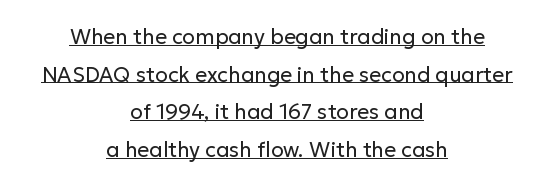
You can see a thin bar hugging the bottom of the glyphs. The gaps between neighbouring characters are ordinary and unremarkable. This rendering uses center alignment, leaving both contours irregular but symmetric. These lines were composed using upright roman letters. The strokes carry an ordinary text weight at most.
